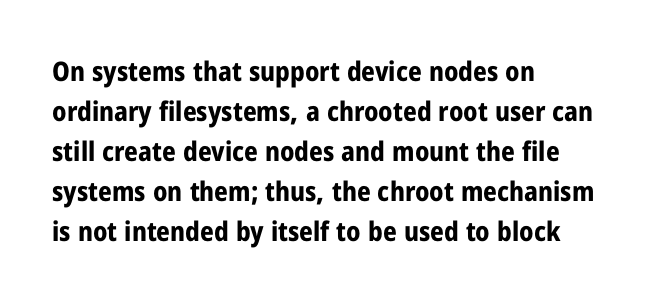
A student would call this left alignment; a typographer would say flush left, rag right. Lines of text with bare space underneath. Does the weight exceed regular? Yes, all the way to bold. Posture: vertical. The rows are spaced the way most documents space them. In terms of letterspacing, this is plain default setting.
